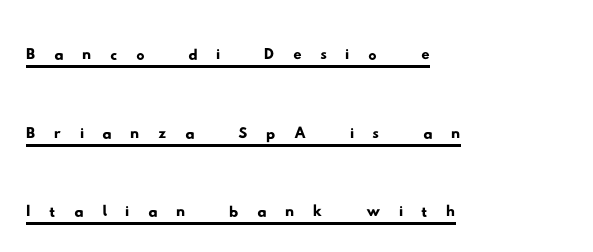
Q: Is the typeface a serif or a sans-serif typeface? A: Sans-serif.
Q: Is the text underlined? A: Yes.
Q: How is the paragraph aligned? A: Left-aligned.
Q: Is the spacing between letters normal or unusually wide? A: Unusually wide.
Q: Is the spacing between lines tight, normal or loose? A: Loose.
Q: Width (condensed, normal, or wide)? A: Wide.
Q: Stroke contrast? A: Low.
Q: x-height? A: Small.
Q: Monospaced? A: No.
